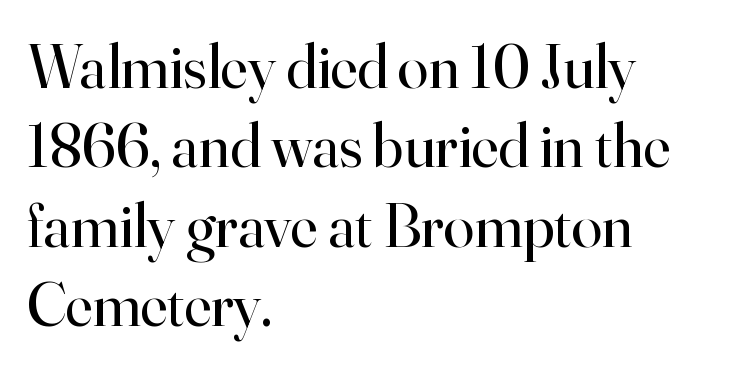
The image shows 62 px regular-weight serif type, upright; set left-aligned, normal line spacing (1.28x), normal letter spacing, not underlined; high stroke contrast and a small x-height.
